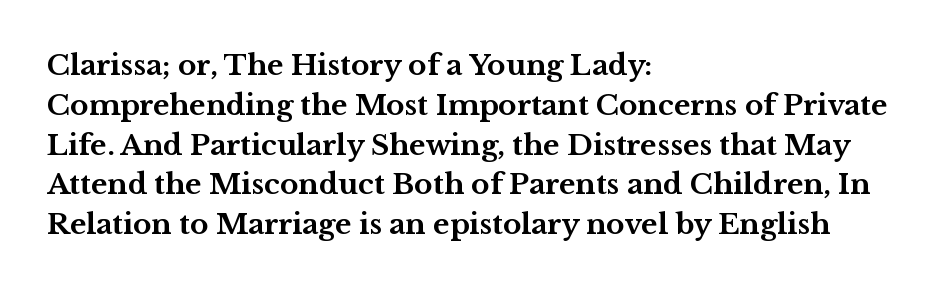
{"serif": "yes", "italic": "no", "bold": "yes", "weight": "bold", "width": "wide", "stroke_contrast": "medium", "x_height": "medium", "monospaced": "no", "underline": "no", "align": "left", "line_spacing": "normal", "line_spacing_ratio": 1.42, "letter_spacing": "normal", "letter_spacing_em": 0.0, "glyph_px": 28}
